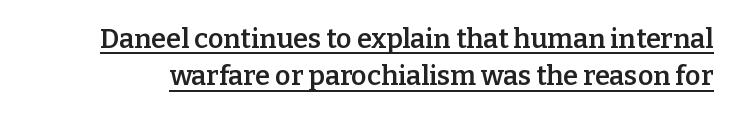
{"italic": "no", "bold": "semi", "underline": "yes", "line_spacing": "normal", "line_spacing_ratio": 1.38, "letter_spacing": "normal", "letter_spacing_em": 0.0, "glyph_px": 27}
